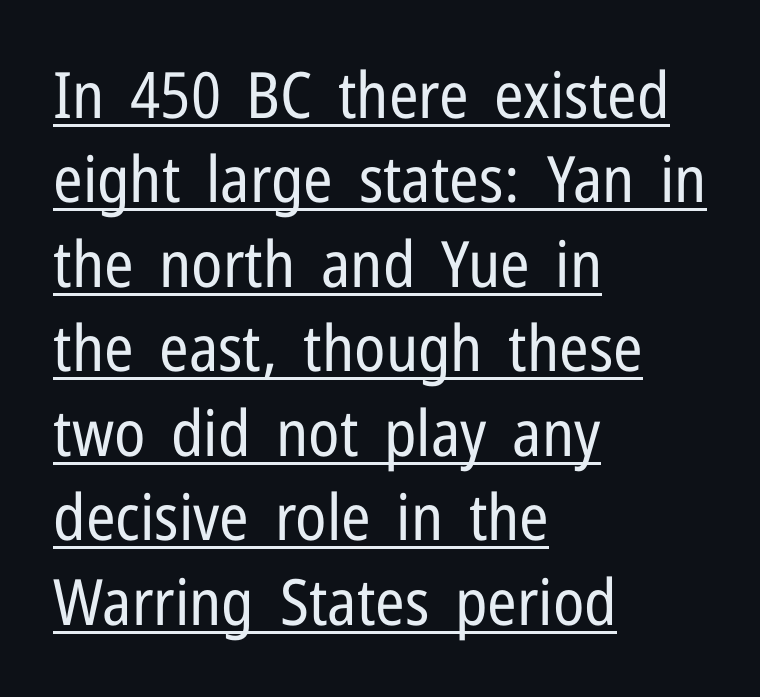
In terms of letterspacing, this is plain default setting. The lettering is marked with a stroke running underneath it. This sample has the flowing, uneven cadence of proportional lettering. Weight class: somewhere from thin through regular.
